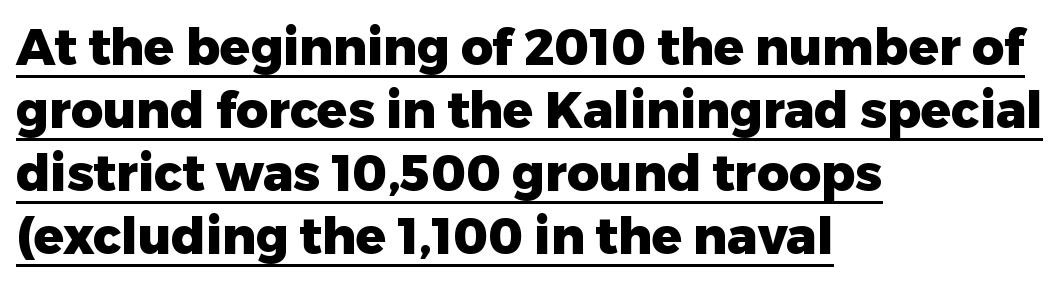
{"serif": "no", "italic": "no", "bold": "yes", "weight": "heavy", "width": "normal", "stroke_contrast": "low", "x_height": "medium", "monospaced": "no", "underline": "yes", "align": "left", "line_spacing": "normal", "line_spacing_ratio": 1.26, "letter_spacing": "normal", "letter_spacing_em": 0.0, "glyph_px": 50}
